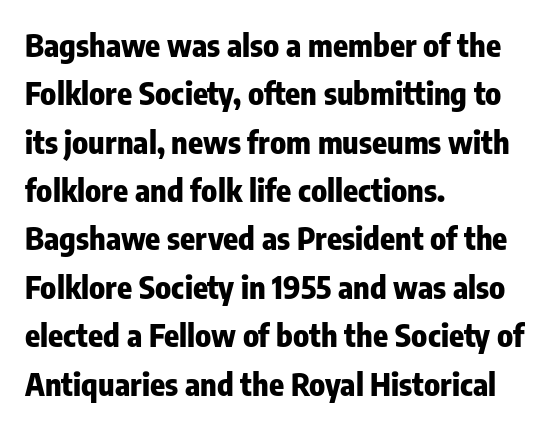
{"serif": "no", "italic": "no", "bold": "yes", "weight": "heavy", "width": "condensed", "stroke_contrast": "low", "x_height": "medium", "monospaced": "no", "underline": "no", "align": "left", "line_spacing": "normal", "line_spacing_ratio": 1.56, "letter_spacing": "normal", "letter_spacing_em": 0.0, "glyph_px": 31}
